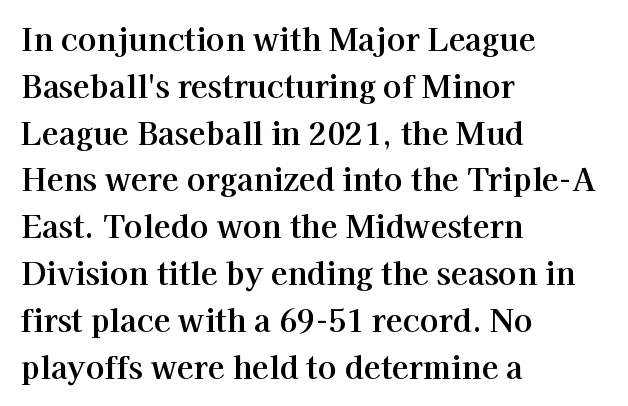
{"serif": "yes", "italic": "no", "width": "normal", "stroke_contrast": "high", "x_height": "medium", "monospaced": "no", "underline": "no", "align": "left", "line_spacing": "normal", "line_spacing_ratio": 1.51, "letter_spacing": "normal", "letter_spacing_em": 0.0, "glyph_px": 31}
